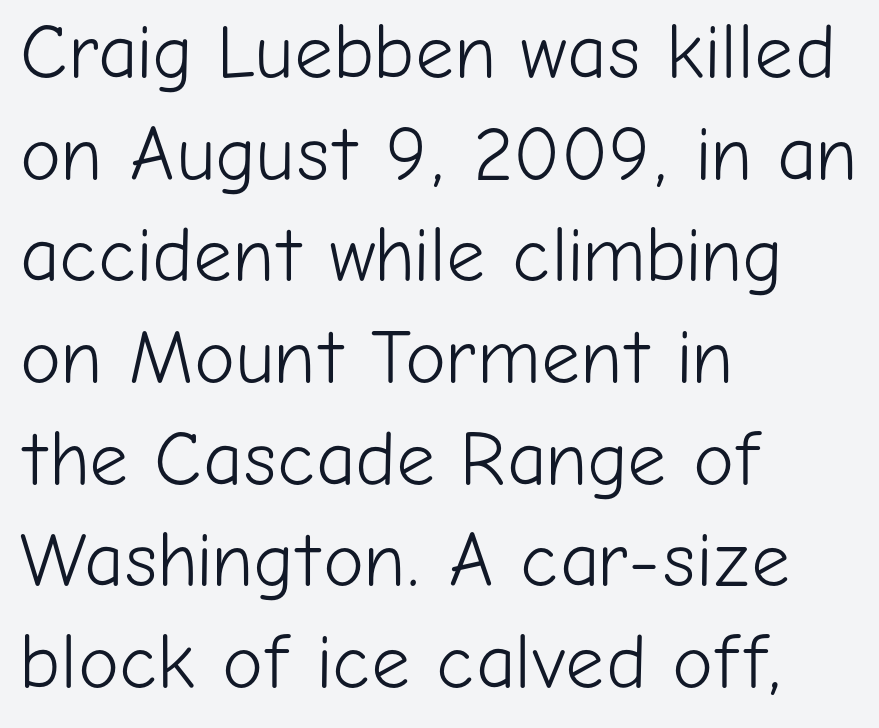
The image shows 77 px light sans-serif type, upright; set left-aligned, normal line spacing (1.32x), normal letter spacing, not underlined; low stroke contrast and a medium x-height.
